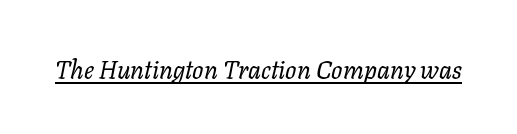
Q: Is the text bold? A: No.
Q: Is the text italic (slanted)? A: Yes, it leans right by about 11 degrees.
Q: Is the text underlined? A: Yes.
Q: Is the spacing between letters normal or unusually wide? A: Normal.
